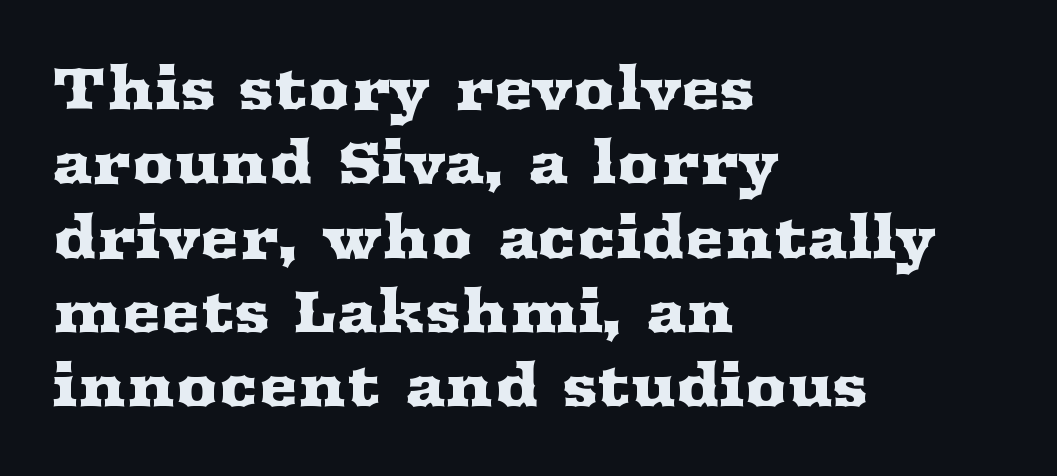
The image shows 59 px wide serif type, upright; set left-aligned, normal line spacing (1.26x), normal letter spacing, not underlined; medium stroke contrast and a medium x-height.
